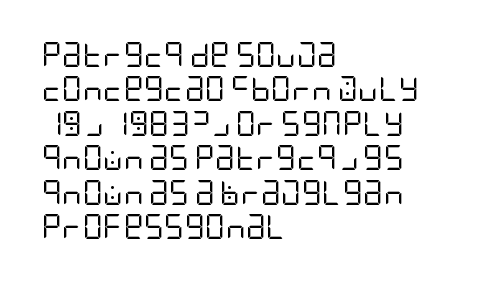
Spacing between characters is what you'd get straight out of the box. The passage shown is not underscored anywhere. The lines in this sample share a left origin and differ only in where they stop. The lines sit at an ordinary, default distance from one another. Is the type heavy? It reads as light-to-regular instead.
